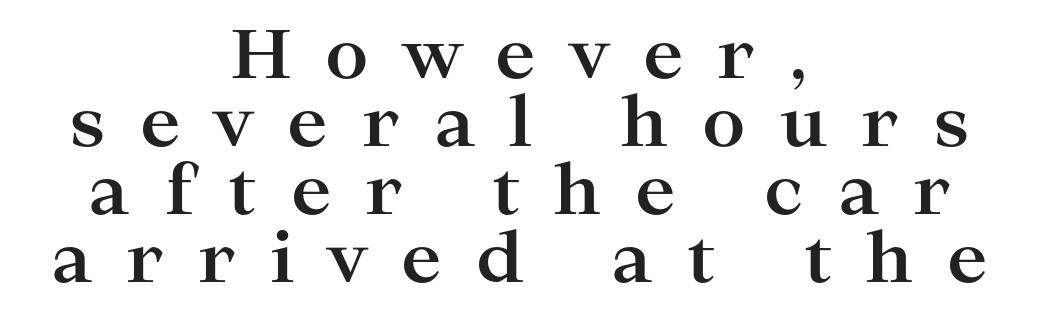
{"serif": "yes", "italic": "no", "bold": "yes", "weight": "bold", "width": "wide", "stroke_contrast": "high", "x_height": "medium", "monospaced": "no", "underline": "no", "align": "center", "line_spacing": "tight", "line_spacing_ratio": 1.0, "letter_spacing": "wide", "letter_spacing_em": 0.5, "glyph_px": 68}
